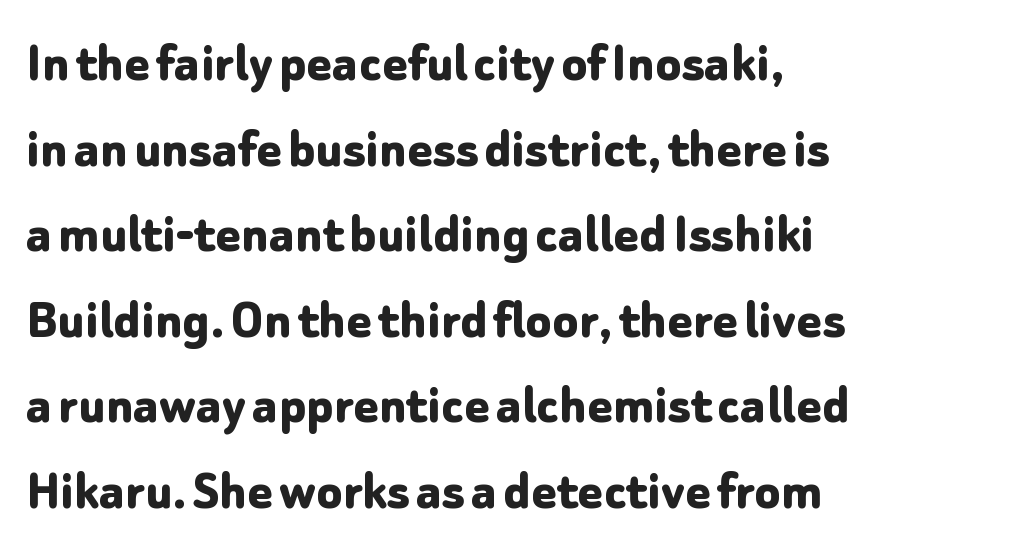
{"serif": "no", "italic": "no", "bold": "yes", "weight": "bold", "width": "normal", "stroke_contrast": "low", "x_height": "medium", "monospaced": "no", "underline": "no", "align": "left", "line_spacing": "normal", "line_spacing_ratio": 1.45, "letter_spacing": "normal", "letter_spacing_em": 0.0, "glyph_px": 59}
